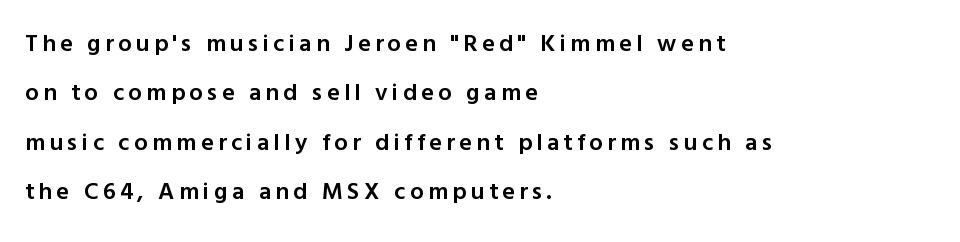
{"italic": "no", "bold": "semi", "underline": "no", "align": "left", "line_spacing": "loose", "line_spacing_ratio": 2.06, "glyph_px": 24}
